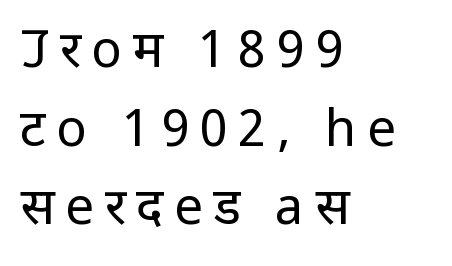
{"serif": "no", "italic": "no", "bold": "no", "weight": "regular", "width": "condensed", "stroke_contrast": "low", "x_height": "large", "monospaced": "no", "underline": "no", "align": "left", "line_spacing": "normal", "line_spacing_ratio": 1.54, "letter_spacing": "wide", "letter_spacing_em": 0.21, "glyph_px": 51}
